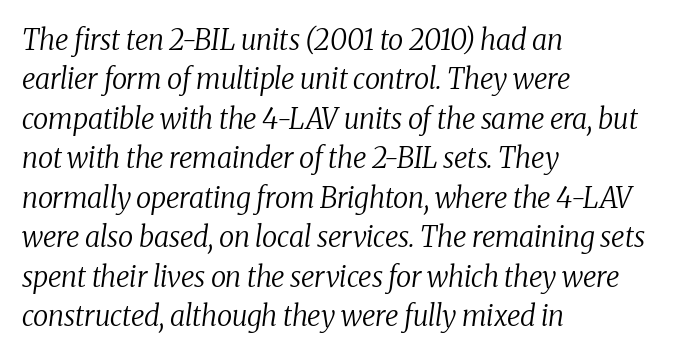
Q: Is the text bold? A: No.
Q: Is the text italic (slanted)? A: Yes, it leans right by about 8 degrees.
Q: Is the typeface a serif or a sans-serif typeface? A: Serif.
Q: Is the text underlined? A: No.
Q: How is the paragraph aligned? A: Left-aligned.
Q: Is the spacing between letters normal or unusually wide? A: Normal.
Q: Is the spacing between lines tight, normal or loose? A: Normal.
Q: Width (condensed, normal, or wide)? A: Normal.
Q: Stroke contrast? A: Medium.
Q: x-height? A: Medium.
Q: Monospaced? A: No.
